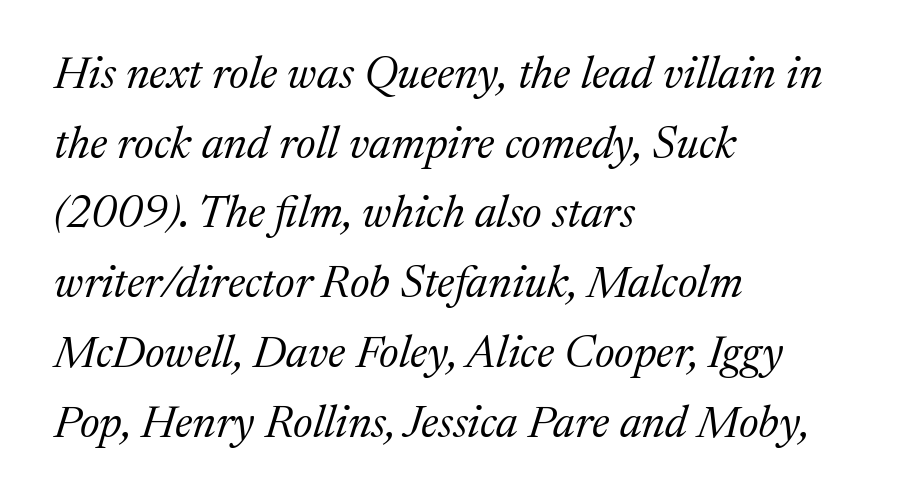
Letters rest on an invisible, unmarked baseline. The type family on display is of the serif kind. Spacing between characters is what you'd get straight out of the box. The face used here is proportionally spaced, like ordinary book or web type.
